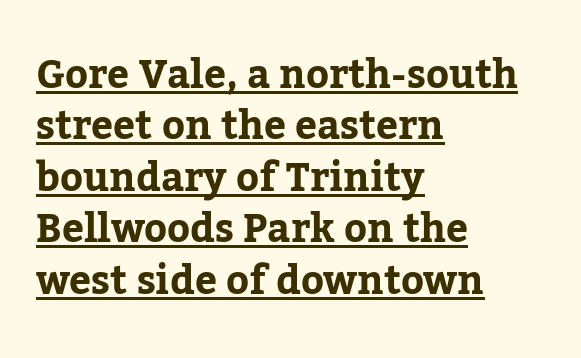
{"serif": "yes", "italic": "no", "bold": "yes", "weight": "bold", "width": "normal", "stroke_contrast": "low", "x_height": "medium", "monospaced": "no", "underline": "yes", "align": "left", "line_spacing": "normal", "line_spacing_ratio": 1.32, "letter_spacing": "normal", "letter_spacing_em": 0.0, "glyph_px": 39}
